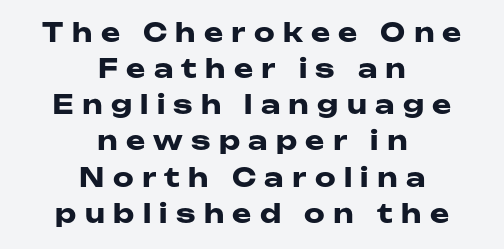
Q: Is the text bold? A: Yes.
Q: Is the text italic (slanted)? A: No, it is upright.
Q: Is the text underlined? A: No.
Q: How is the paragraph aligned? A: Centered.
Q: Is the spacing between letters normal or unusually wide? A: Unusually wide.
Q: Is the spacing between lines tight, normal or loose? A: Normal.
